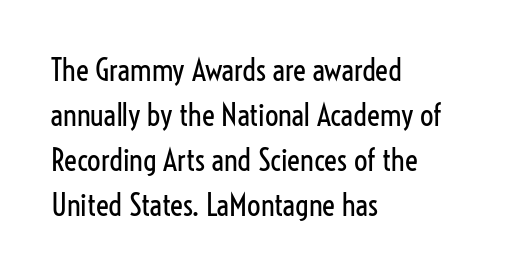
Anything drawn beneath the words? Only blank space. The font is comparable to plain body text, perhaps lighter. All the whitespace from short lines collects on the right. Does the lettering tilt? It doesn't — this is upright. The horizontal fit of the characters is conventional and even.
